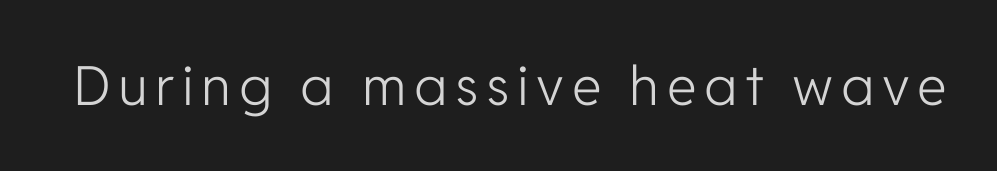
The image shows 54 px light sans-serif type, upright; set not underlined; low stroke contrast and a medium x-height.
